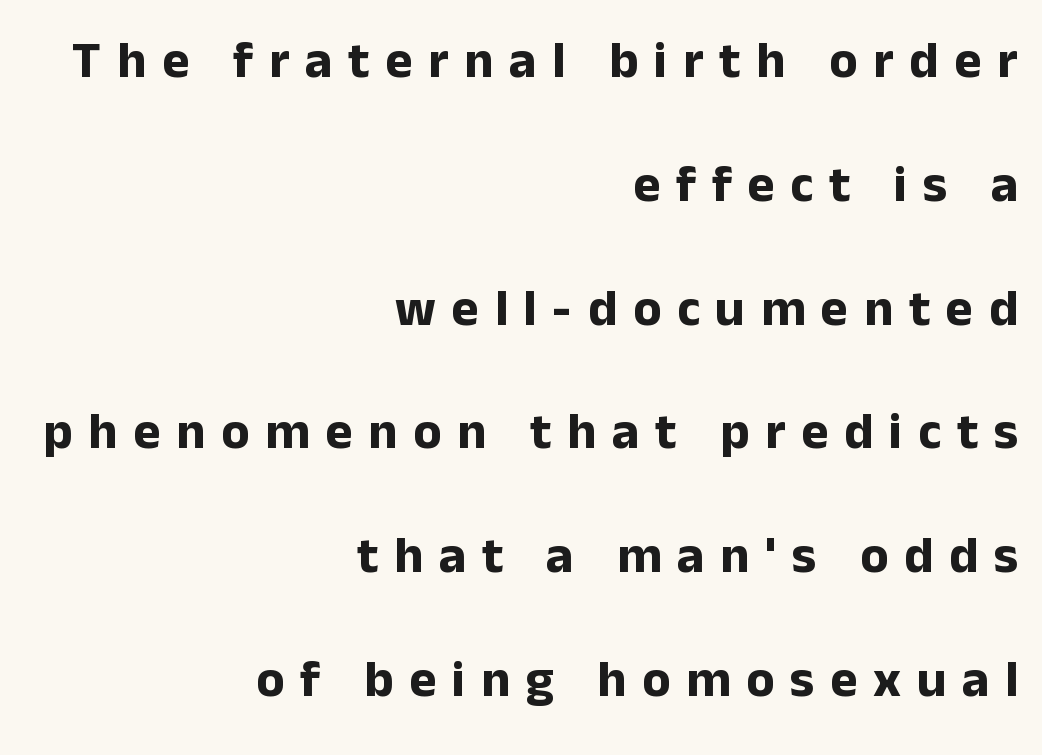
Typesetter's note: full bold, strokes at maximum text heaviness. Decoration check: the copy has no underline. This sample trades compactness for vertical openness between lines. Each letter keeps its own natural width here, so spacing adapts to shape.
